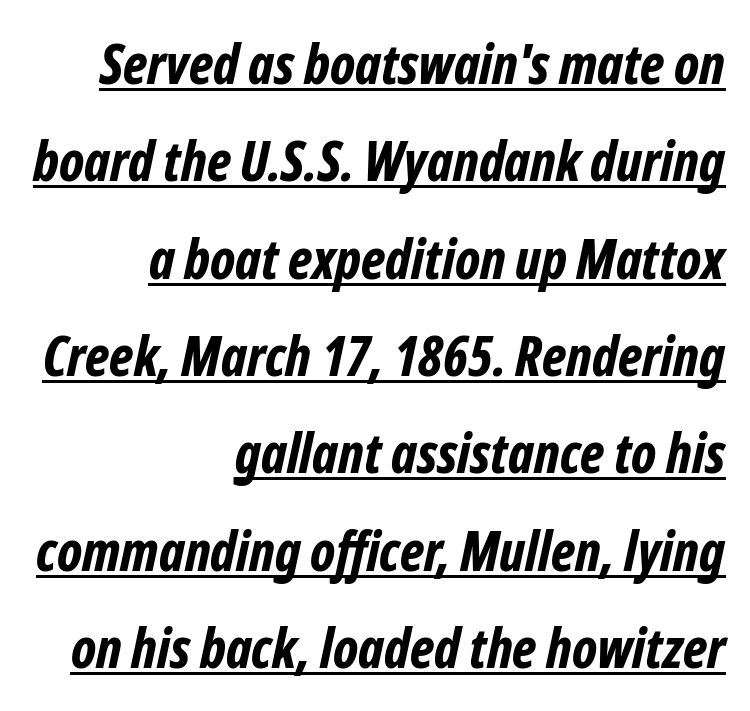
Tracking here is standard; glyphs follow each other at the usual distance. Short and long lines alike share a common ending point at right. In terms of posture, this sample is oblique. The passage shown is typed in a proportional face where columns would drift. These words are printed bold, with thick strokes throughout. Caption: lettering with a line underneath.
